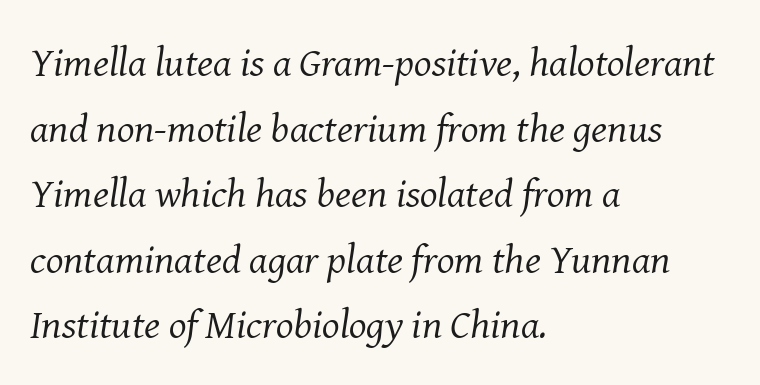
{"serif": "yes", "italic": "yes", "lean": "right", "slant_degrees": 8, "bold": "no", "weight": "regular", "width": "normal", "stroke_contrast": "medium", "x_height": "medium", "monospaced": "no", "underline": "no", "align": "left", "line_spacing": "normal", "line_spacing_ratio": 1.6, "letter_spacing": "normal", "letter_spacing_em": 0.0, "glyph_px": 41}
